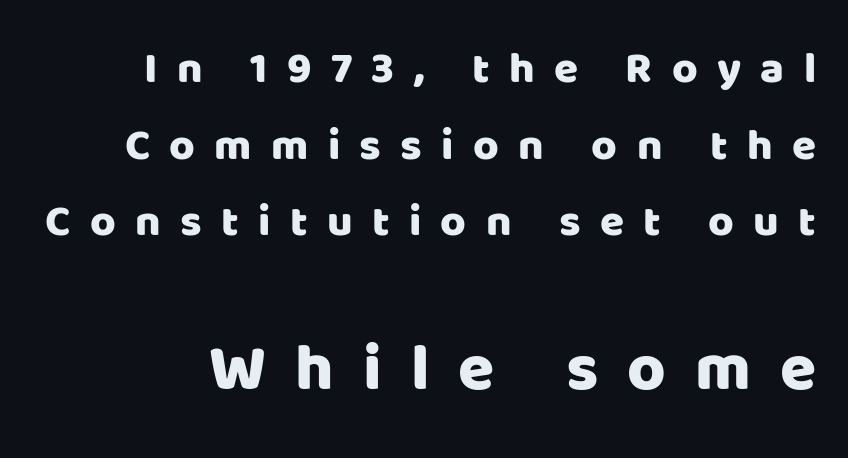
{"serif": "no", "italic": "no", "width": "normal", "stroke_contrast": "low", "x_height": "large", "monospaced": "no", "underline": "no", "line_spacing_ratio": 1.74, "letter_spacing": "wide", "letter_spacing_em": 0.44, "larger_block": "second", "size_ratio": 1.5, "glyph_px": 66}
